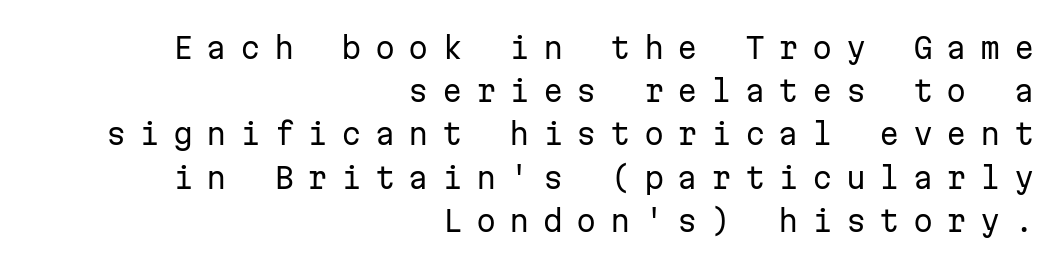
A typesetter would call this heavily tracked-out type. The paragraph shown leans on its right margin. This is the regular roman posture of the typeface. Bold? No — there's no thickening of the strokes. Unmarked baselines from the first word to the last. The face used here is monospaced, like something from a code editor.
